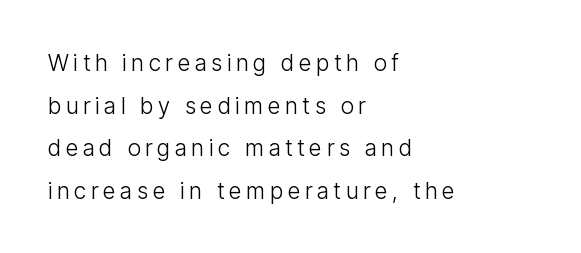
The image shows 23 px text type, upright; set left-aligned, line spacing 1.85x, unusually wide letter spacing (+0.2 em), not underlined.
